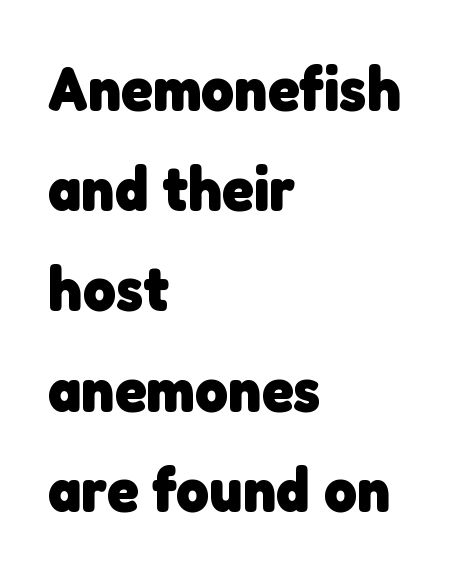
Q: Is the text bold? A: Yes.
Q: Is the typeface a serif or a sans-serif typeface? A: Sans-serif.
Q: Is the text underlined? A: No.
Q: How is the paragraph aligned? A: Left-aligned.
Q: Is the spacing between letters normal or unusually wide? A: Normal.
Q: Is the spacing between lines tight, normal or loose? A: Normal.
Q: Width (condensed, normal, or wide)? A: Normal.
Q: Stroke contrast? A: Low.
Q: x-height? A: Medium.
Q: Monospaced? A: No.
